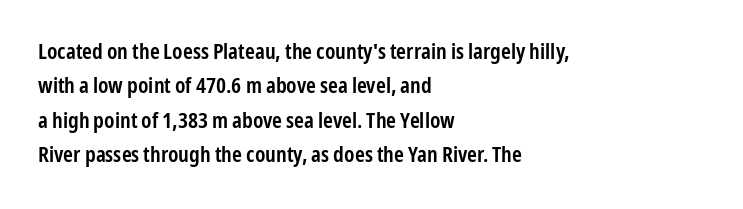
Q: Is the text bold? A: Semi-bold.
Q: Is the text italic (slanted)? A: No, it is upright.
Q: Is the text underlined? A: No.
Q: How is the paragraph aligned? A: Left-aligned.
Q: Is the spacing between letters normal or unusually wide? A: Normal.
Q: Is the spacing between lines tight, normal or loose? A: Normal.
